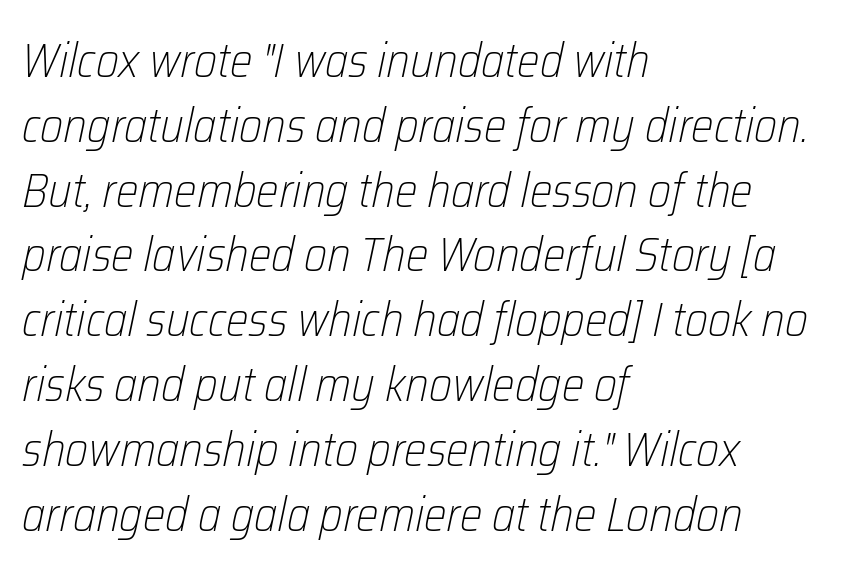
{"italic": "yes", "lean": "right", "slant_degrees": 12, "bold": "no", "weight": "light", "width": "condensed", "stroke_contrast": "low", "x_height": "medium", "monospaced": "no", "underline": "no", "align": "left", "line_spacing": "normal", "line_spacing_ratio": 1.35, "letter_spacing": "normal", "letter_spacing_em": 0.0, "glyph_px": 48}
